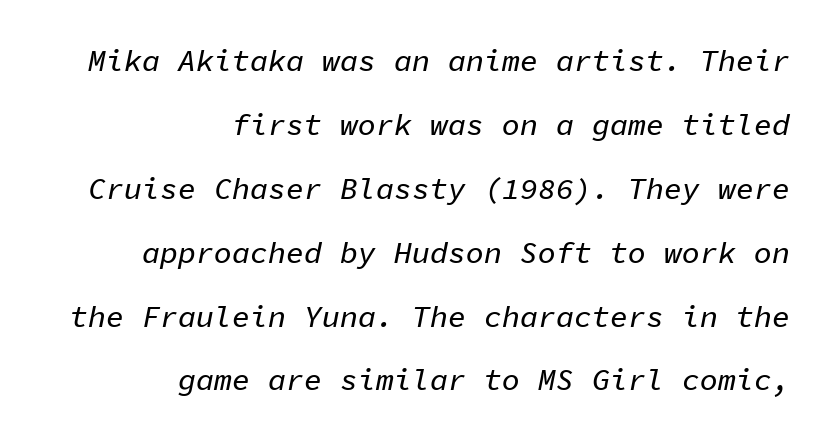
Q: Is the text italic (slanted)? A: Yes, it leans right by about 11 degrees.
Q: Is the text underlined? A: No.
Q: How is the paragraph aligned? A: Right-aligned.
Q: Is the spacing between letters normal or unusually wide? A: Normal.
Q: Is the spacing between lines tight, normal or loose? A: Loose.
Q: Width (condensed, normal, or wide)? A: Normal.
Q: Stroke contrast? A: Low.
Q: x-height? A: Medium.
Q: Monospaced? A: Yes.
